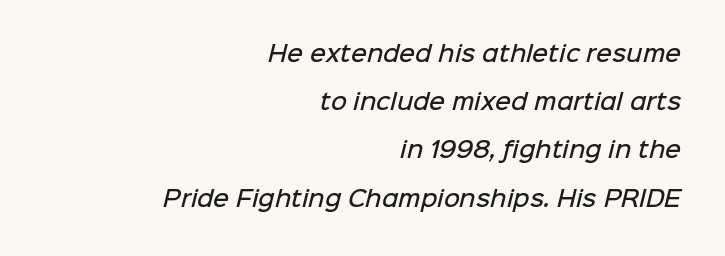
The vertical gap from one line to the next is large. The paragraph has a hard right edge and a soft left edge. Each word holds together tightly as a unit, with standard inter-letter gaps. Each row of text sits above clean, open space. The font is running at a semibold setting, under full bold.
